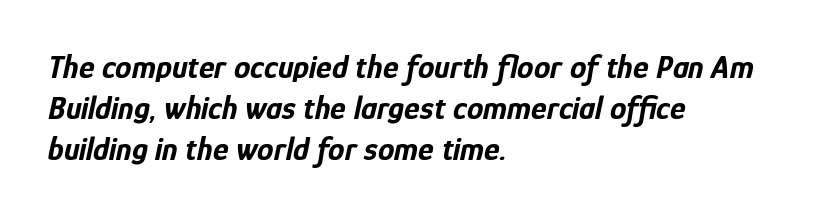
Spacing between characters is what you'd get straight out of the box. Caption: multi-line text, flush left, ragged right. The axis of the letterforms is tilted away from vertical. This rendering features lettering with no underline. Here the designer chose a conventional face with non-uniform glyph widths. A typesetter would call this leading conventional body-copy spacing.
